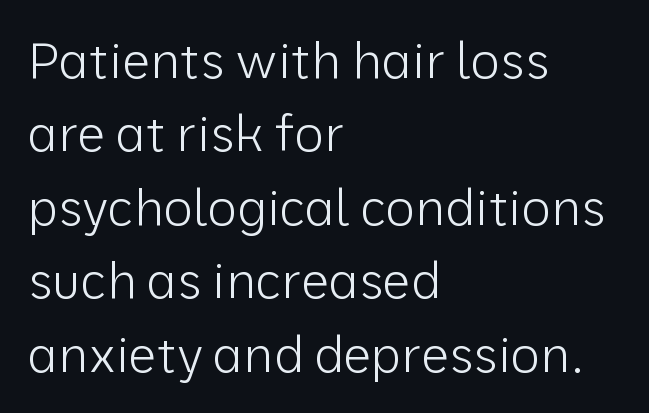
Q: Is the text bold? A: No.
Q: Is the text italic (slanted)? A: No, it is upright.
Q: Is the typeface a serif or a sans-serif typeface? A: Sans-serif.
Q: Is the text underlined? A: No.
Q: How is the paragraph aligned? A: Left-aligned.
Q: Is the spacing between letters normal or unusually wide? A: Normal.
Q: Is the spacing between lines tight, normal or loose? A: Normal.
Q: Width (condensed, normal, or wide)? A: Normal.
Q: Stroke contrast? A: Low.
Q: x-height? A: Medium.
Q: Monospaced? A: No.
